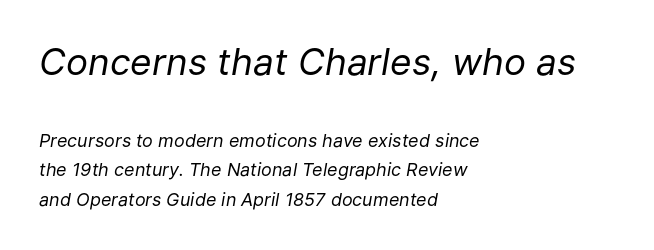
Q: Is the text bold? A: No.
Q: Is the text italic (slanted)? A: Yes, it leans right by about 9 degrees.
Q: Is the text underlined? A: No.
Q: How is the paragraph aligned? A: Left-aligned.
Q: Is the spacing between letters normal or unusually wide? A: Normal.
Q: Is the spacing between lines tight, normal or loose? A: Normal.
Q: Which block of text is set in a larger size, the first (top) or the second (bottom)? A: The first (top) one.
Q: Width (condensed, normal, or wide)? A: Normal.
Q: Stroke contrast? A: Low.
Q: x-height? A: Medium.
Q: Monospaced? A: No.
